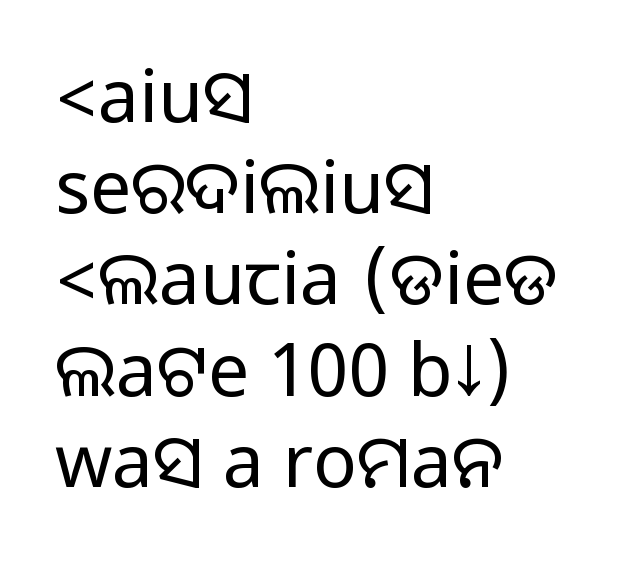
{"serif": "no", "italic": "no", "width": "normal", "stroke_contrast": "medium", "monospaced": "no", "underline": "no", "align": "left", "line_spacing": "normal", "line_spacing_ratio": 1.25, "letter_spacing": "normal", "letter_spacing_em": 0.0, "glyph_px": 73}
